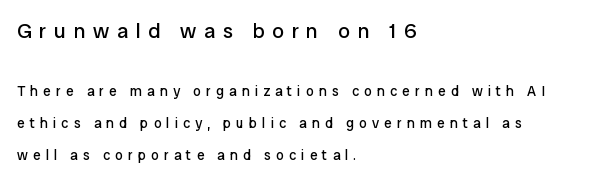
{"italic": "no", "bold": "no", "underline": "no", "align": "left", "line_spacing": "loose", "line_spacing_ratio": 2.28, "letter_spacing": "wide", "letter_spacing_em": 0.36, "larger_block": "first", "size_ratio": 1.5, "glyph_px": 21}
